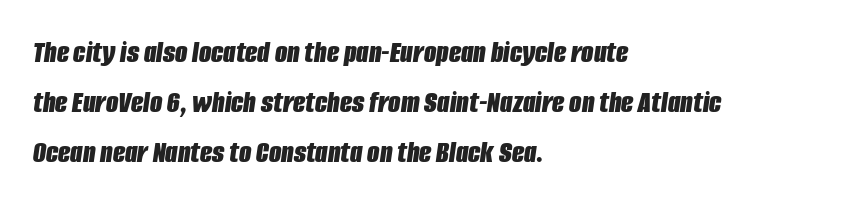
{"italic": "yes", "lean": "right", "slant_degrees": 8, "bold": "yes", "weight": "bold", "width": "condensed", "stroke_contrast": "low", "x_height": "large", "monospaced": "no", "underline": "no", "align": "left", "line_spacing": "normal", "line_spacing_ratio": 1.56, "letter_spacing": "normal", "letter_spacing_em": 0.0, "glyph_px": 32}
